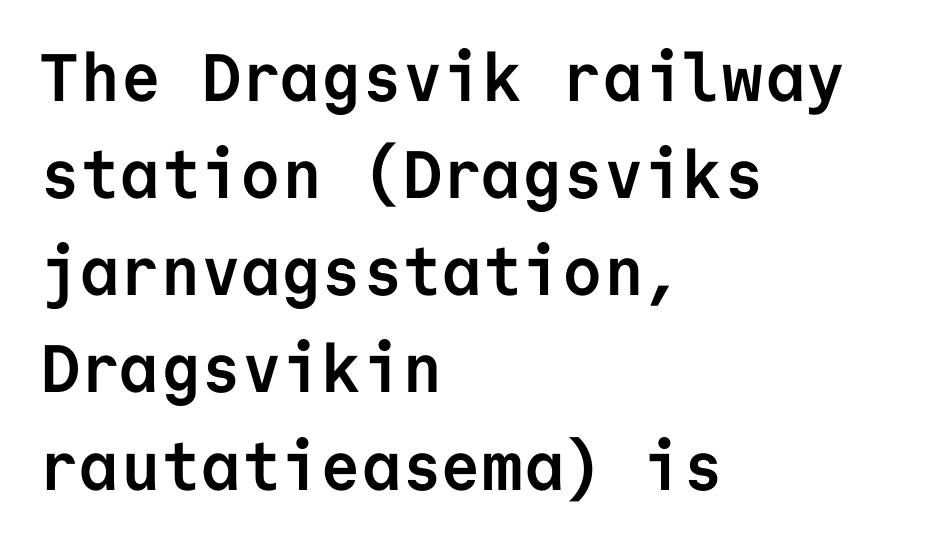
The image shows 67 px semibold sans-serif type, upright, monospaced; set left-aligned, normal line spacing (1.45x), normal letter spacing, not underlined; low stroke contrast and a medium x-height.
